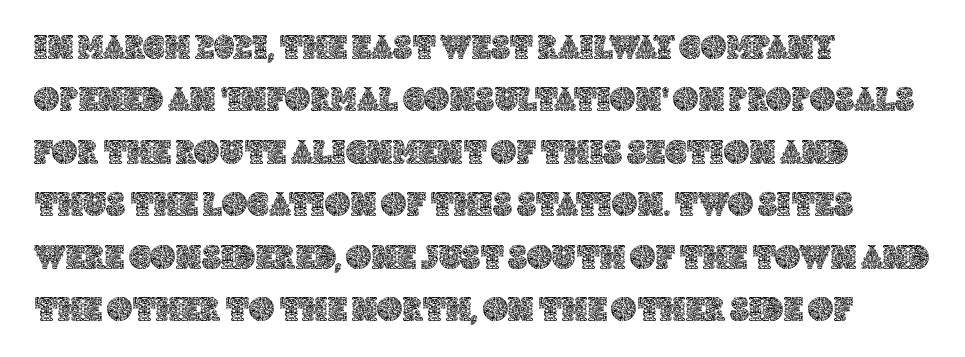
The image shows 35 px text type, upright; set left-aligned, normal line spacing (1.5x), normal letter spacing, not underlined; a large x-height.
